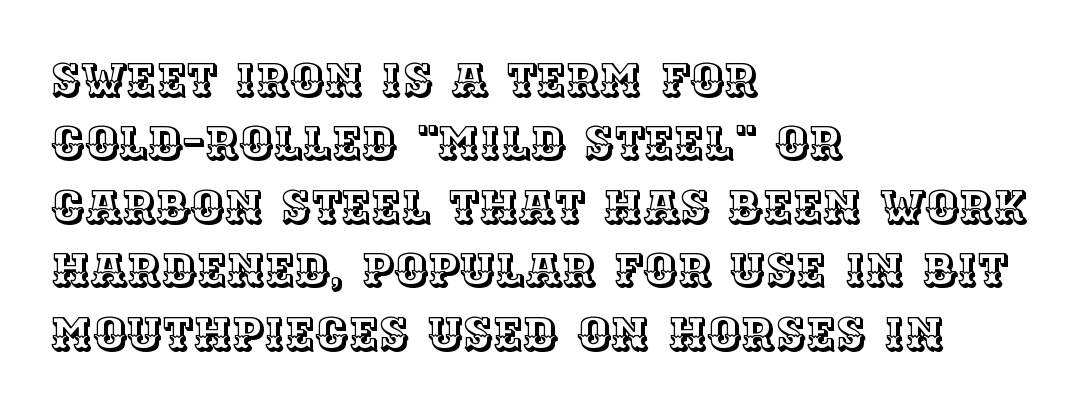
{"italic": "no", "width": "normal", "x_height": "large", "monospaced": "no", "underline": "no", "align": "left", "line_spacing": "normal", "line_spacing_ratio": 1.38, "letter_spacing": "normal", "letter_spacing_em": 0.0, "glyph_px": 46}
